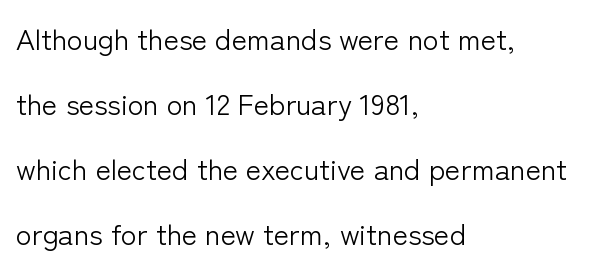
{"serif": "no", "italic": "no", "bold": "no", "weight": "light", "width": "normal", "stroke_contrast": "low", "x_height": "medium", "monospaced": "no", "underline": "no", "align": "left", "line_spacing": "loose", "line_spacing_ratio": 2.24, "letter_spacing": "normal", "letter_spacing_em": 0.0, "glyph_px": 29}
